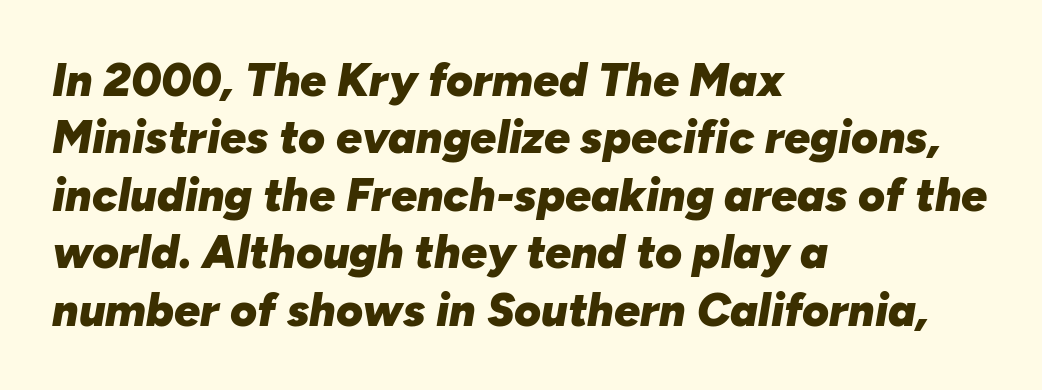
Q: Is the text bold? A: Yes.
Q: Is the text italic (slanted)? A: Yes, it leans right by about 10 degrees.
Q: Is the text underlined? A: No.
Q: How is the paragraph aligned? A: Left-aligned.
Q: Is the spacing between letters normal or unusually wide? A: Normal.
Q: Is the spacing between lines tight, normal or loose? A: Normal.
Q: Width (condensed, normal, or wide)? A: Normal.
Q: Stroke contrast? A: Low.
Q: x-height? A: Medium.
Q: Monospaced? A: No.
